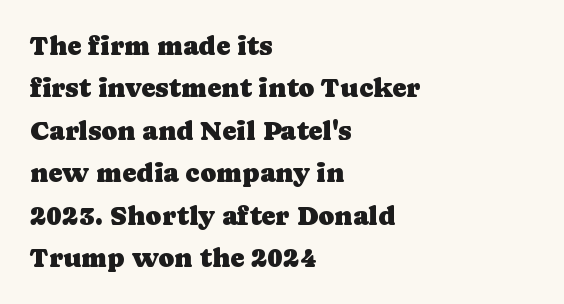
Q: Is the text italic (slanted)? A: No, it is upright.
Q: Is the text underlined? A: No.
Q: How is the paragraph aligned? A: Left-aligned.
Q: Is the spacing between letters normal or unusually wide? A: Normal.
Q: Is the spacing between lines tight, normal or loose? A: Normal.
